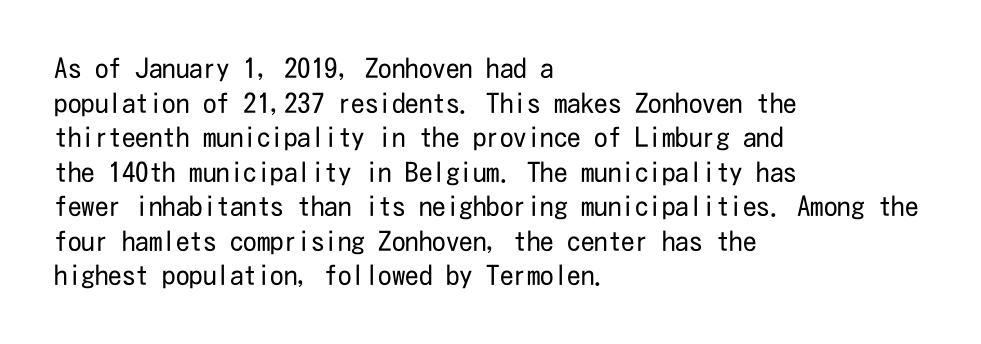
Q: Is the text bold? A: No.
Q: Is the text italic (slanted)? A: No, it is upright.
Q: Is the text underlined? A: No.
Q: How is the paragraph aligned? A: Left-aligned.
Q: Is the spacing between letters normal or unusually wide? A: Normal.
Q: Is the spacing between lines tight, normal or loose? A: Normal.
